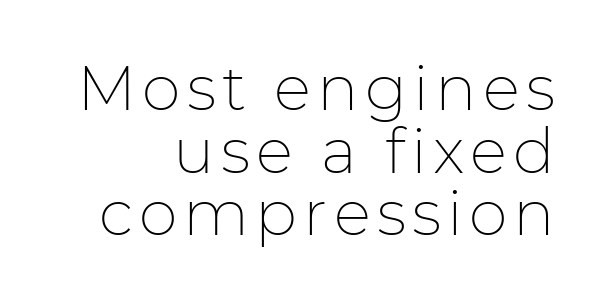
Q: Is the text bold? A: No.
Q: Is the text italic (slanted)? A: No, it is upright.
Q: Is the typeface a serif or a sans-serif typeface? A: Sans-serif.
Q: Is the text underlined? A: No.
Q: How is the paragraph aligned? A: Right-aligned.
Q: Is the spacing between lines tight, normal or loose? A: Tight.
Q: Width (condensed, normal, or wide)? A: Normal.
Q: Stroke contrast? A: Low.
Q: x-height? A: Medium.
Q: Monospaced? A: No.
